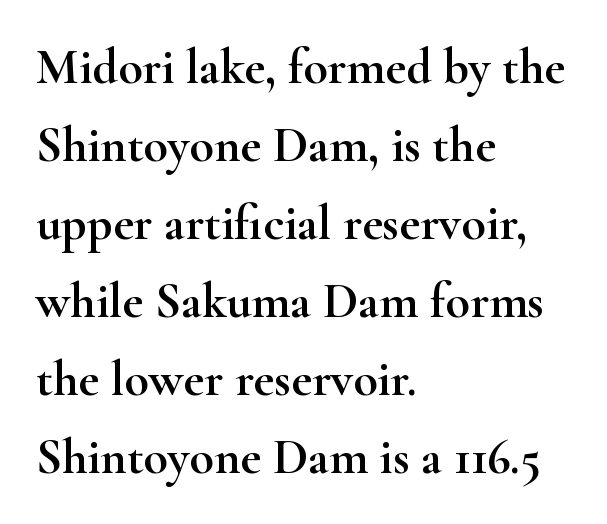
Q: Is the text italic (slanted)? A: No, it is upright.
Q: Is the typeface a serif or a sans-serif typeface? A: Serif.
Q: Is the text underlined? A: No.
Q: How is the paragraph aligned? A: Left-aligned.
Q: Is the spacing between letters normal or unusually wide? A: Normal.
Q: Is the spacing between lines tight, normal or loose? A: Normal.
Q: Width (condensed, normal, or wide)? A: Wide.
Q: Stroke contrast? A: High.
Q: x-height? A: Small.
Q: Monospaced? A: No.
